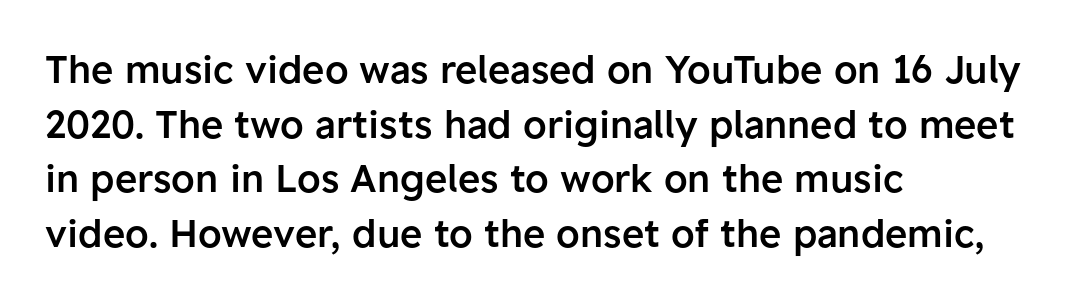
Nobody touched the tracking dial on this one. As a designer I'd log this as weight 600, semibold. Alignment: flush left. Style check: upright. Does the type have serifs? No, each stem ends abruptly.
